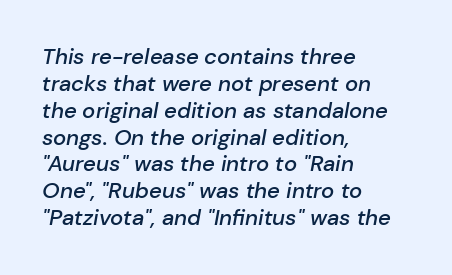
Q: Is the text bold? A: Semi-bold.
Q: Is the text italic (slanted)? A: Yes, it leans right by about 10 degrees.
Q: Is the text underlined? A: No.
Q: How is the paragraph aligned? A: Left-aligned.
Q: Is the spacing between letters normal or unusually wide? A: Normal.
